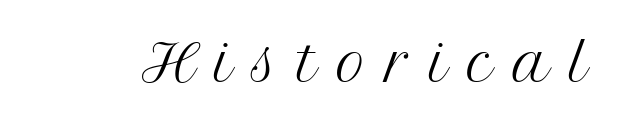
The image shows 51 px regular-weight type; set unusually wide letter spacing (+0.38 em), not underlined; medium stroke contrast and a medium x-height.
